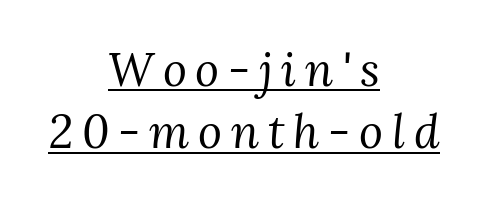
The typesetter chose a symmetrical, centered arrangement here. Italic: yes, the glyphs are oblique. Stems and bowls with no extra thickness — not bold. A typesetter would call this proportional, since set widths differ per character.
